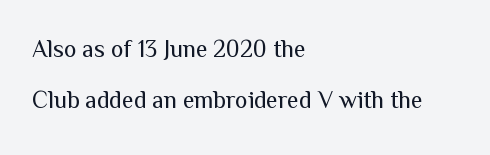
The image shows 24 px text type, upright; set left-aligned, loose line spacing (2.13x), normal letter spacing, not underlined.
